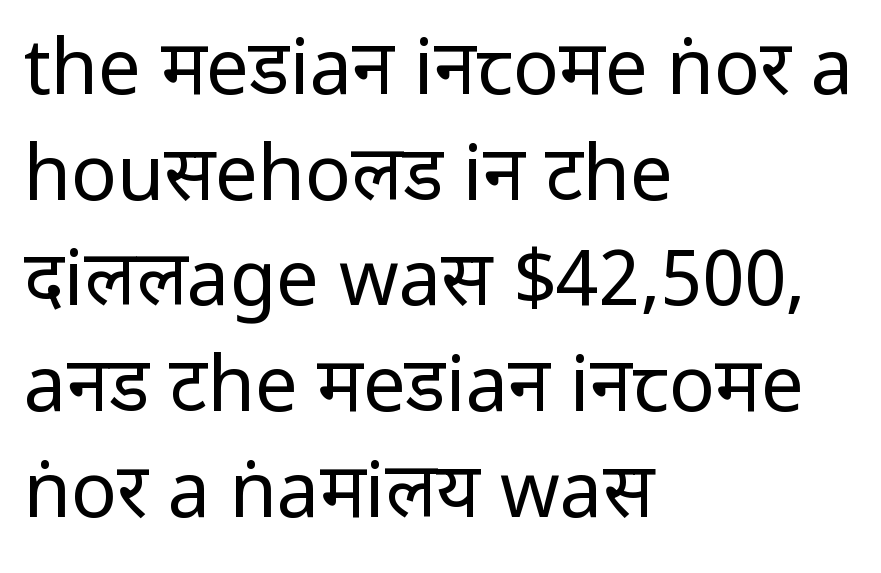
Q: Is the text bold? A: No.
Q: Is the text italic (slanted)? A: No, it is upright.
Q: Is the typeface a serif or a sans-serif typeface? A: Sans-serif.
Q: Is the text underlined? A: No.
Q: How is the paragraph aligned? A: Left-aligned.
Q: Is the spacing between letters normal or unusually wide? A: Normal.
Q: Is the spacing between lines tight, normal or loose? A: Normal.
Q: Width (condensed, normal, or wide)? A: Condensed.
Q: Stroke contrast? A: Low.
